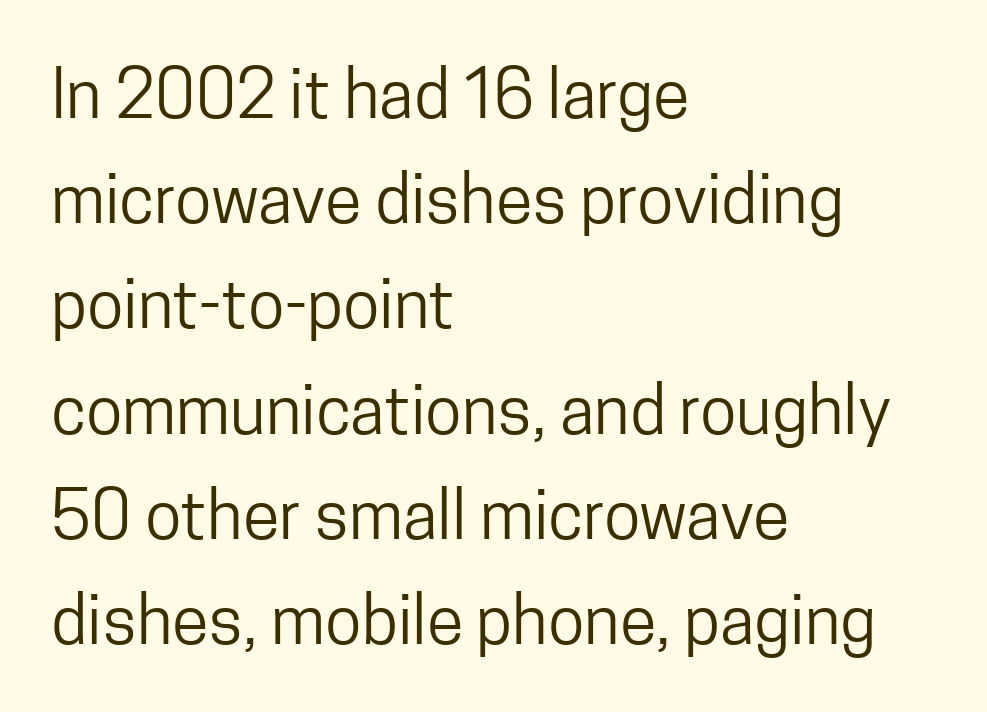
Q: Is the text bold? A: No.
Q: Is the text italic (slanted)? A: No, it is upright.
Q: Is the typeface a serif or a sans-serif typeface? A: Sans-serif.
Q: Is the text underlined? A: No.
Q: How is the paragraph aligned? A: Left-aligned.
Q: Is the spacing between letters normal or unusually wide? A: Normal.
Q: Is the spacing between lines tight, normal or loose? A: Normal.
Q: Width (condensed, normal, or wide)? A: Condensed.
Q: Stroke contrast? A: Low.
Q: x-height? A: Medium.
Q: Monospaced? A: No.
